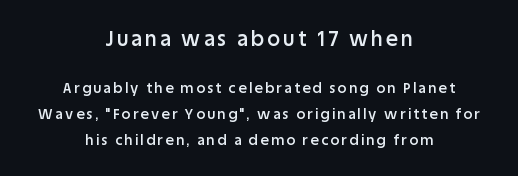
Weight check: semibold — heavier than regular, not quite bold. The letters in the upper block stand taller than those in the block below. The glyphs are unaccompanied by any horizontal stroke below them. The lettering stays uniformly vertical, giving the passage a roman look. In CSS terms this would be text-align: center.
